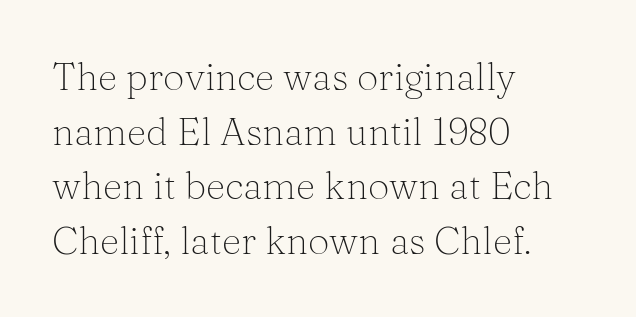
{"serif": "yes", "italic": "no", "bold": "no", "weight": "light", "width": "normal", "stroke_contrast": "medium", "x_height": "medium", "monospaced": "no", "underline": "no", "align": "left", "line_spacing": "normal", "line_spacing_ratio": 1.44, "letter_spacing": "normal", "letter_spacing_em": 0.0, "glyph_px": 38}
